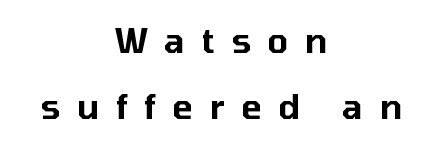
{"serif": "no", "italic": "no", "width": "normal", "stroke_contrast": "low", "x_height": "medium", "monospaced": "no", "underline": "no", "align": "center", "line_spacing": "loose", "line_spacing_ratio": 1.93, "letter_spacing": "wide", "letter_spacing_em": 0.49, "glyph_px": 34}
